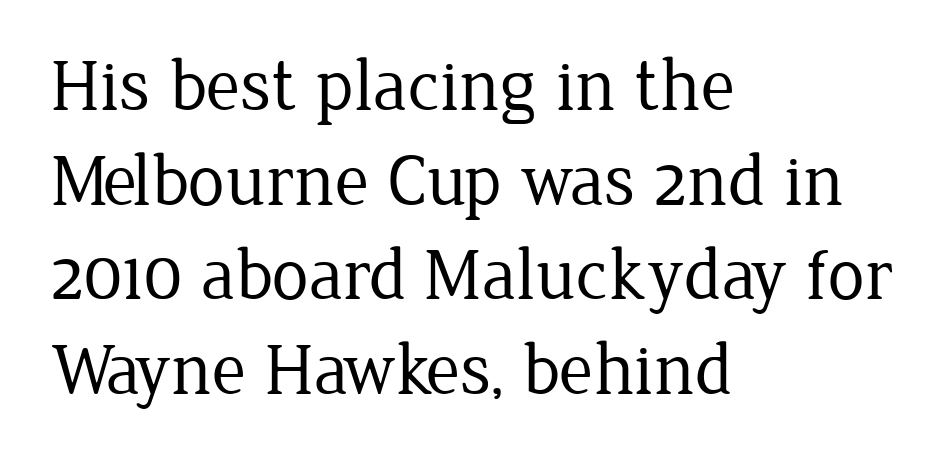
Q: Is the text bold? A: No.
Q: Is the text italic (slanted)? A: No, it is upright.
Q: Is the typeface a serif or a sans-serif typeface? A: Serif.
Q: Is the text underlined? A: No.
Q: How is the paragraph aligned? A: Left-aligned.
Q: Is the spacing between letters normal or unusually wide? A: Normal.
Q: Is the spacing between lines tight, normal or loose? A: Normal.
Q: Width (condensed, normal, or wide)? A: Normal.
Q: Stroke contrast? A: Low.
Q: x-height? A: Medium.
Q: Monospaced? A: No.
